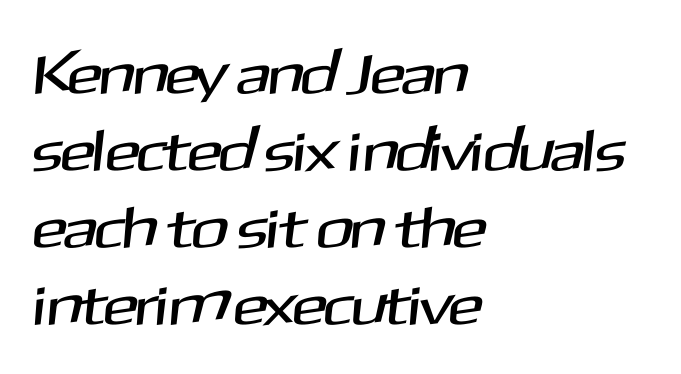
{"serif": "no", "width": "normal", "stroke_contrast": "medium", "x_height": "medium", "monospaced": "no", "underline": "no", "align": "left", "line_spacing": "normal", "line_spacing_ratio": 1.33, "letter_spacing": "normal", "letter_spacing_em": 0.0, "glyph_px": 58}
